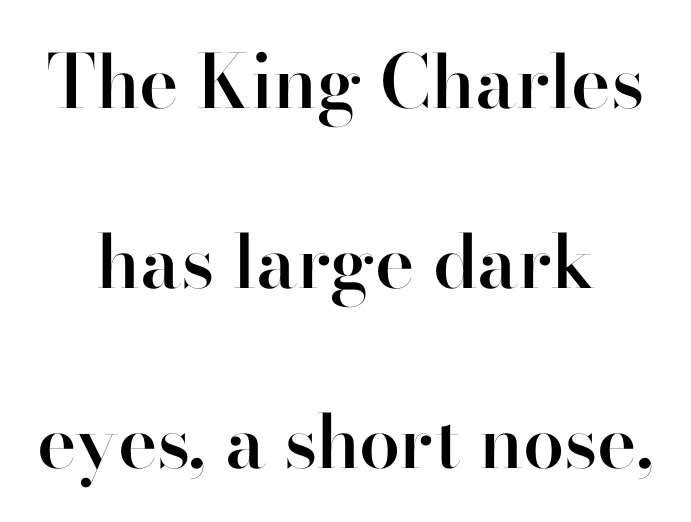
The image shows 74 px semibold sans-serif type, upright; set loose line spacing (2.43x), normal letter spacing, not underlined; high stroke contrast and a small x-height.
